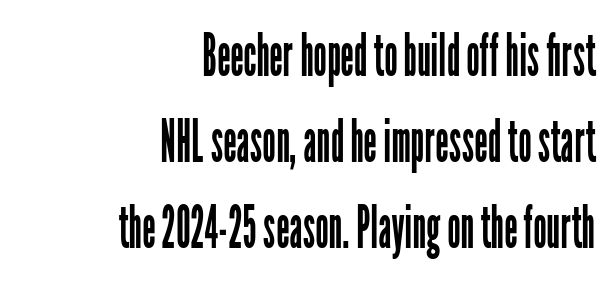
{"serif": "no", "italic": "no", "bold": "no", "weight": "regular", "width": "condensed", "stroke_contrast": "low", "x_height": "medium", "monospaced": "no", "underline": "no", "align": "right", "line_spacing": "normal", "line_spacing_ratio": 1.46, "letter_spacing": "normal", "letter_spacing_em": 0.0, "glyph_px": 59}
